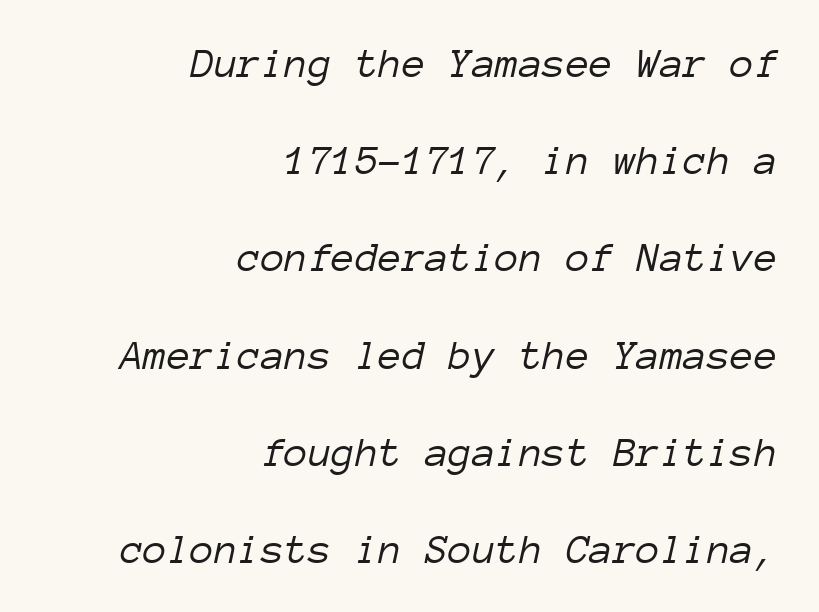
Q: Is the text bold? A: No.
Q: Is the text italic (slanted)? A: Yes, it leans right by about 12 degrees.
Q: Is the text underlined? A: No.
Q: How is the paragraph aligned? A: Right-aligned.
Q: Is the spacing between letters normal or unusually wide? A: Normal.
Q: Is the spacing between lines tight, normal or loose? A: Loose.
Q: Width (condensed, normal, or wide)? A: Normal.
Q: Stroke contrast? A: Low.
Q: x-height? A: Medium.
Q: Monospaced? A: Yes.
